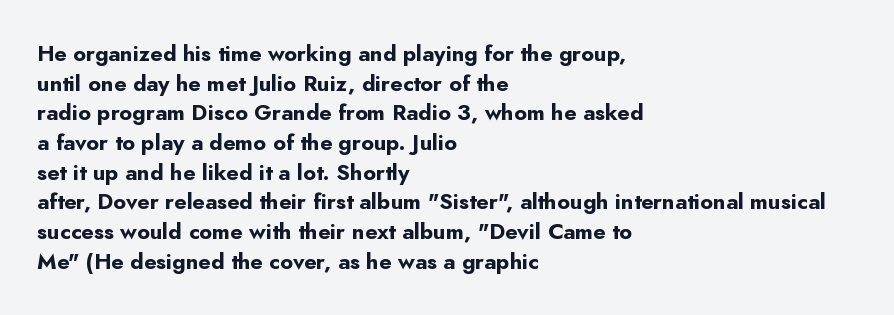
The image shows 22 px bold type, upright; set left-aligned, normal line spacing (1.35x), normal letter spacing, not underlined.
